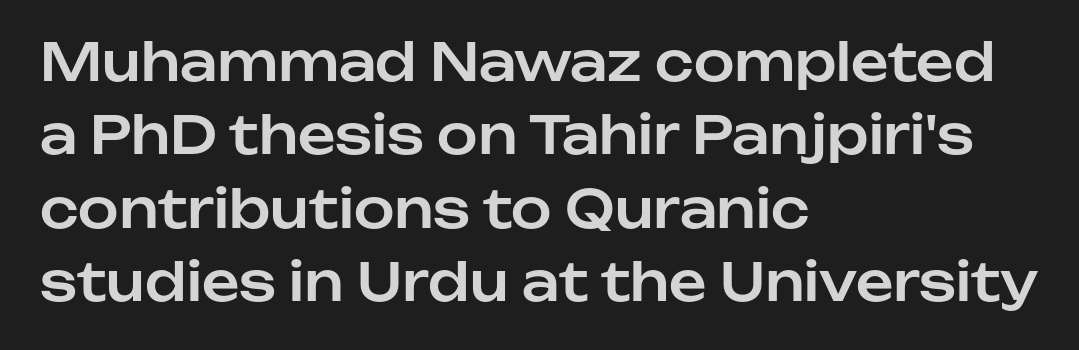
Q: Is the text italic (slanted)? A: No, it is upright.
Q: Is the typeface a serif or a sans-serif typeface? A: Sans-serif.
Q: Is the text underlined? A: No.
Q: How is the paragraph aligned? A: Left-aligned.
Q: Is the spacing between letters normal or unusually wide? A: Normal.
Q: Is the spacing between lines tight, normal or loose? A: Normal.
Q: Width (condensed, normal, or wide)? A: Normal.
Q: Stroke contrast? A: Low.
Q: x-height? A: Medium.
Q: Monospaced? A: No.
